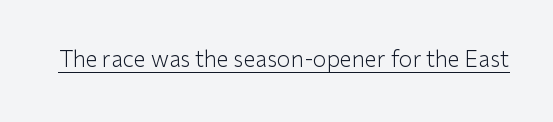
The image shows 22 px text type, upright; set normal letter spacing, underlined.
